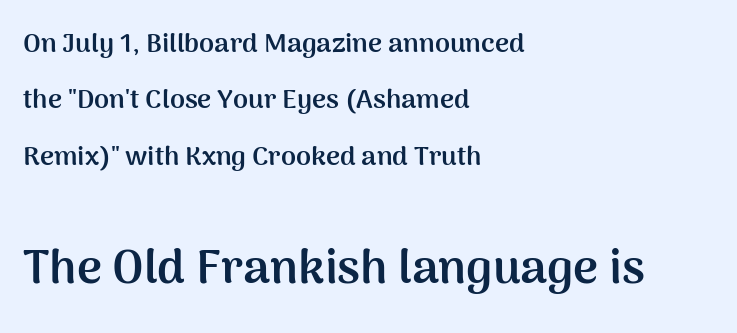
Q: Is the text bold? A: Yes.
Q: Is the text italic (slanted)? A: No, it is upright.
Q: Is the typeface a serif or a sans-serif typeface? A: Sans-serif.
Q: Is the text underlined? A: No.
Q: How is the paragraph aligned? A: Left-aligned.
Q: Is the spacing between letters normal or unusually wide? A: Normal.
Q: Is the spacing between lines tight, normal or loose? A: Loose.
Q: Which block of text is set in a larger size, the first (top) or the second (bottom)? A: The second (bottom) one.
Q: Width (condensed, normal, or wide)? A: Normal.
Q: Stroke contrast? A: Medium.
Q: x-height? A: Medium.
Q: Monospaced? A: No.
